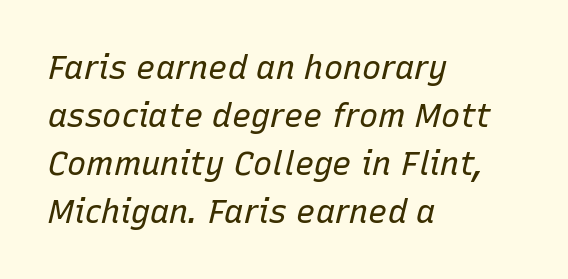
{"italic": "yes", "lean": "right", "slant_degrees": 15, "bold": "no", "weight": "regular", "width": "normal", "stroke_contrast": "low", "x_height": "medium", "monospaced": "no", "underline": "no", "align": "left", "line_spacing": "normal", "line_spacing_ratio": 1.5, "letter_spacing": "normal", "letter_spacing_em": 0.0, "glyph_px": 32}
